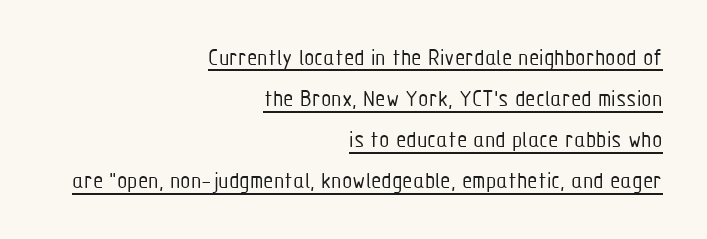
Quick note: underline on. The strokes are not fattened; the text isn't bold. Notice how the passage keeps a crisp vertical edge on the right only. If you drew a line through each stem, it would be perfectly vertical.
